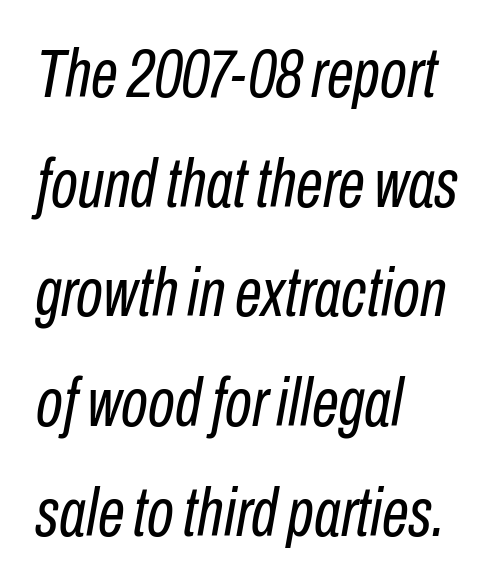
The image shows 69 px regular-weight, condensed type, italic (leaning right); set left-aligned, normal line spacing (1.59x), normal letter spacing, not underlined; low stroke contrast and a medium x-height.
